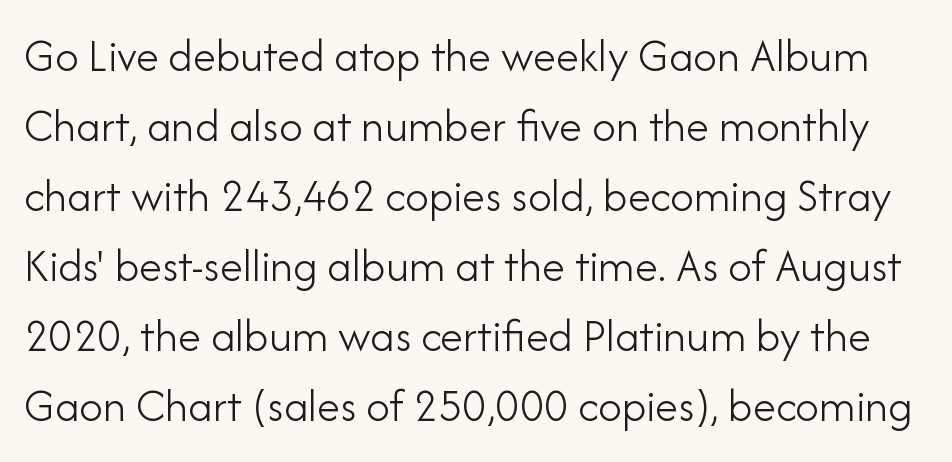
The line-height multiplier appears to be the usual default. Nope, no serifs anywhere on these letters. The area under the type is left untouched. This sample uses an upright cut, with every glyph sitting square on the baseline. Proportional: the letters do not fall into vertical columns. No chunkiness to these letters — they're not bold.
